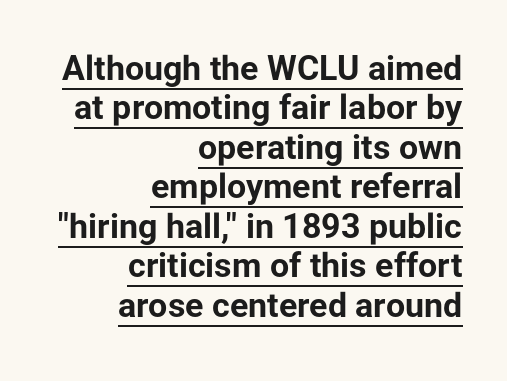
The image shows 34 px bold sans-serif type, upright; set right-aligned, line spacing 1.16x, normal letter spacing, underlined; low stroke contrast and a medium x-height.
